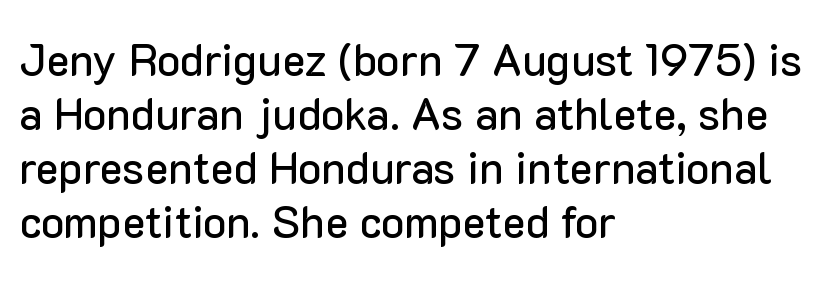
{"serif": "no", "italic": "no", "width": "normal", "stroke_contrast": "low", "x_height": "medium", "monospaced": "no", "underline": "no", "align": "left", "line_spacing_ratio": 1.23, "letter_spacing": "normal", "letter_spacing_em": 0.0, "glyph_px": 44}
